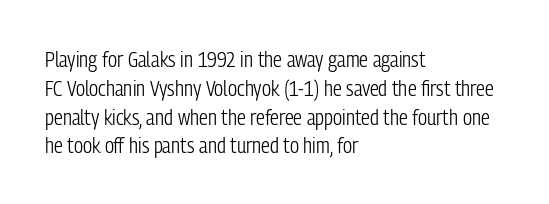
{"italic": "no", "bold": "no", "underline": "no", "align": "left", "line_spacing": "normal", "line_spacing_ratio": 1.31, "letter_spacing": "normal", "letter_spacing_em": 0.0, "glyph_px": 22}
